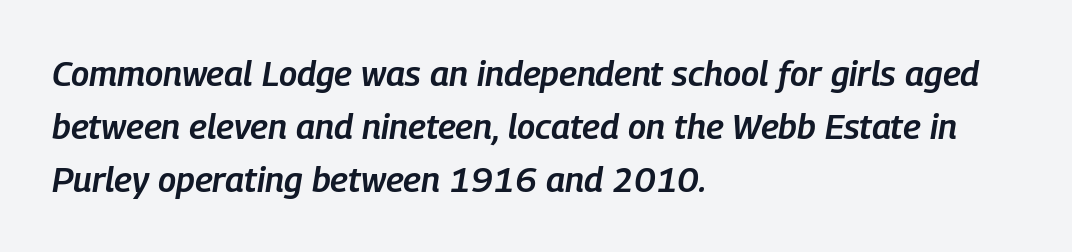
The image shows 35 px semibold, condensed type, italic (leaning right); set left-aligned, normal line spacing (1.51x), normal letter spacing, not underlined; low stroke contrast and a medium x-height.
